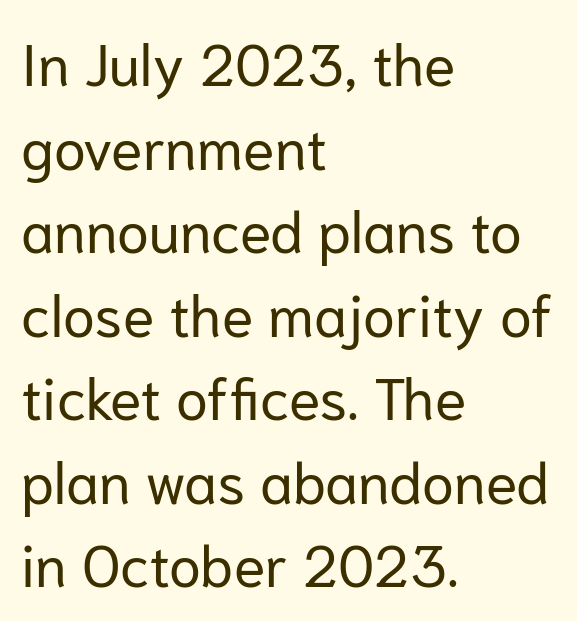
Evenly set lines give the paragraph a standard silhouette. A clean baseline with only descenders dipping below it. Character widths vary here, with narrow letters taking less room than wide ones. The font is comparable to plain body text, perhaps lighter. The rendering anchors every line to the left-hand side.
